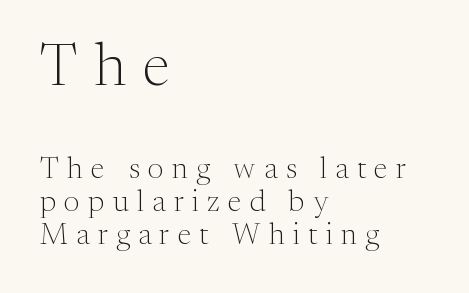
{"serif": "yes", "italic": "no", "bold": "no", "weight": "light", "width": "normal", "stroke_contrast": "medium", "x_height": "medium", "monospaced": "no", "underline": "no", "align": "left", "line_spacing": "tight", "line_spacing_ratio": 1.11, "letter_spacing": "wide", "letter_spacing_em": 0.28, "larger_block": "first", "size_ratio": 2.0, "glyph_px": 60}
